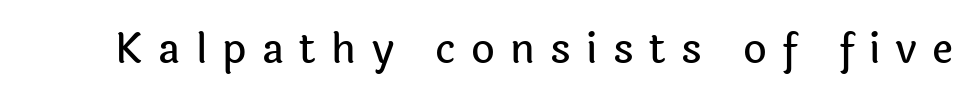
{"serif": "no", "italic": "no", "width": "normal", "x_height": "medium", "monospaced": "no", "underline": "no", "letter_spacing": "wide", "letter_spacing_em": 0.37, "glyph_px": 41}
